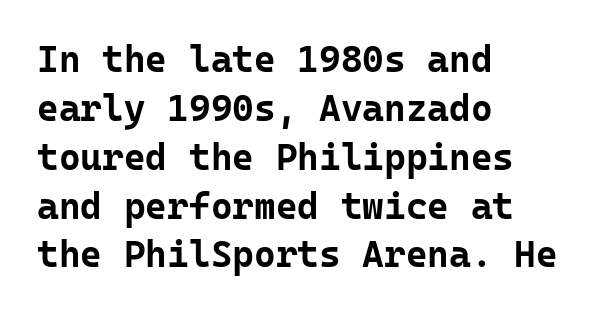
Q: Is the text bold? A: Yes.
Q: Is the text italic (slanted)? A: No, it is upright.
Q: Is the typeface a serif or a sans-serif typeface? A: Sans-serif.
Q: Is the text underlined? A: No.
Q: How is the paragraph aligned? A: Left-aligned.
Q: Is the spacing between letters normal or unusually wide? A: Normal.
Q: Is the spacing between lines tight, normal or loose? A: Normal.
Q: Width (condensed, normal, or wide)? A: Normal.
Q: Stroke contrast? A: Low.
Q: x-height? A: Medium.
Q: Monospaced? A: Yes.
